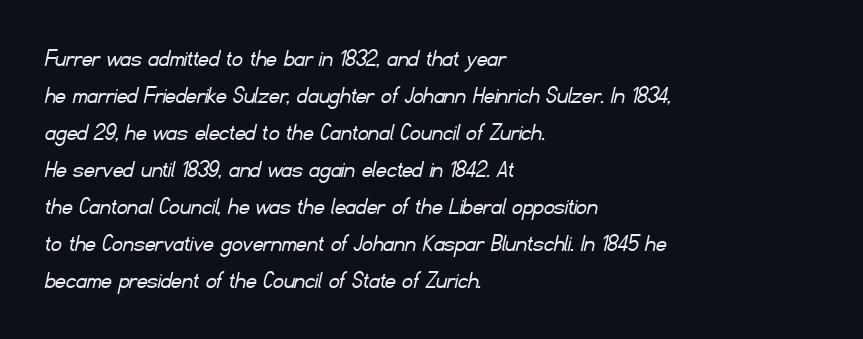
The image shows 26 px text type; set left-aligned, normal line spacing (1.42x), normal letter spacing, not underlined.
